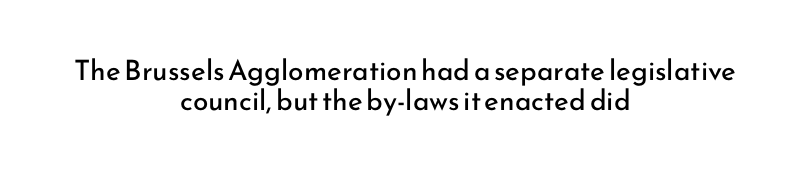
The letters carry no serifs — their stems end cleanly without finishing strokes. Each letter keeps its own natural width here, so spacing adapts to shape. Unbolded letterforms with no extra heft. Each line is balanced around a shared central axis. Glyph-to-glyph distance matches everyday printed text. Each row of text sits above clean, open space.
